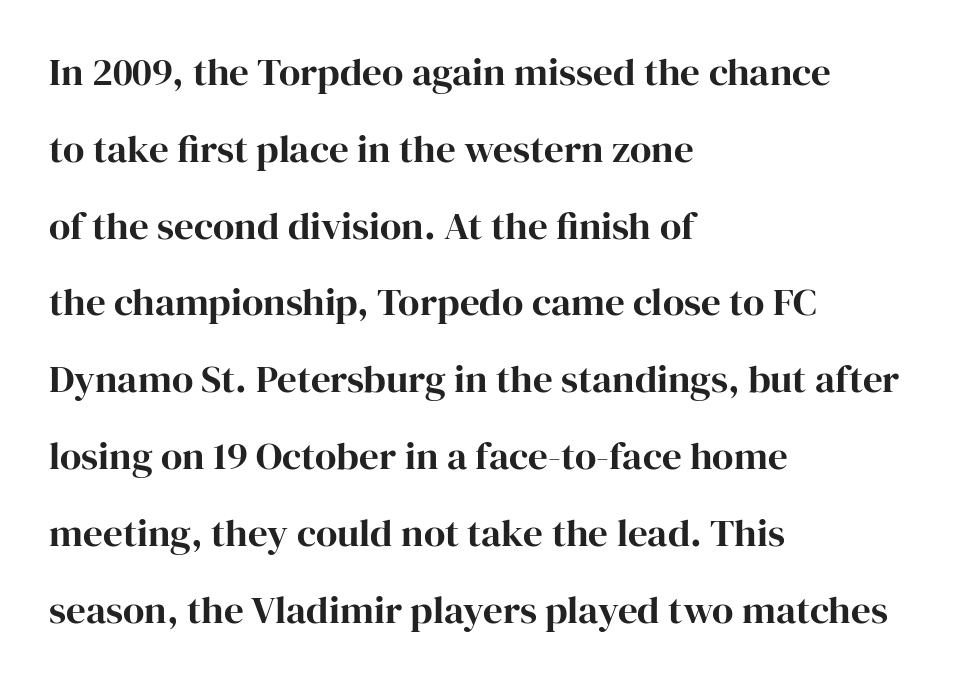
The glyphs are unaccompanied by any horizontal stroke below them. The rendering anchors every line to the left-hand side. A typesetter would call this proportional, since set widths differ per character. Caption: standard tracking, unaltered.
